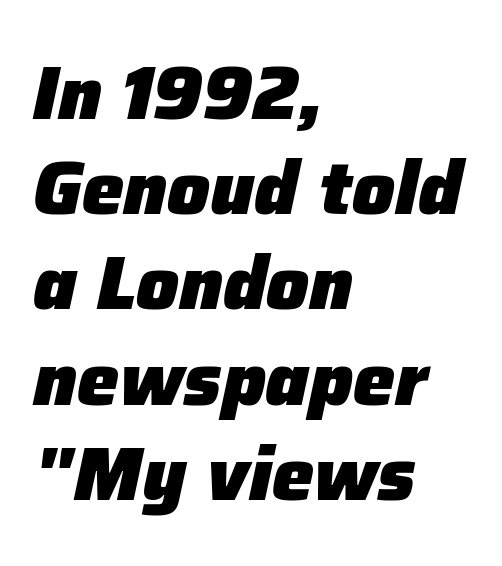
Q: Is the text bold? A: Yes.
Q: Is the text italic (slanted)? A: Yes, it leans right by about 12 degrees.
Q: Is the text underlined? A: No.
Q: How is the paragraph aligned? A: Left-aligned.
Q: Is the spacing between letters normal or unusually wide? A: Normal.
Q: Is the spacing between lines tight, normal or loose? A: Normal.
Q: Width (condensed, normal, or wide)? A: Normal.
Q: Stroke contrast? A: Low.
Q: x-height? A: Medium.
Q: Monospaced? A: No.
